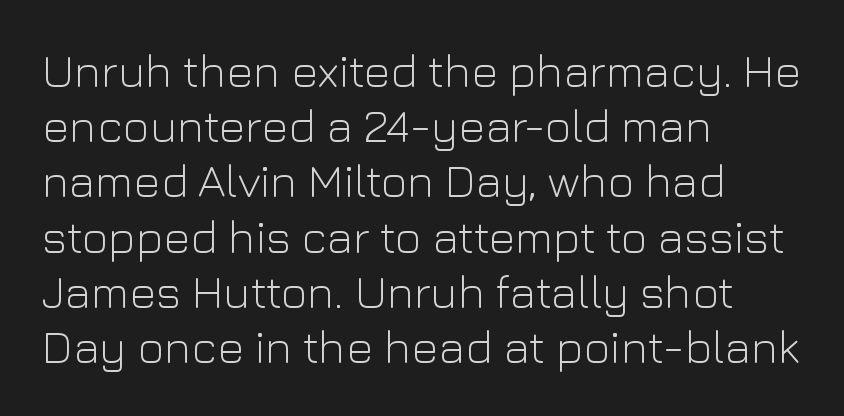
Q: Is the text bold? A: No.
Q: Is the text italic (slanted)? A: No, it is upright.
Q: Is the typeface a serif or a sans-serif typeface? A: Sans-serif.
Q: Is the text underlined? A: No.
Q: How is the paragraph aligned? A: Left-aligned.
Q: Is the spacing between letters normal or unusually wide? A: Normal.
Q: Width (condensed, normal, or wide)? A: Normal.
Q: Stroke contrast? A: Low.
Q: x-height? A: Medium.
Q: Monospaced? A: No.
